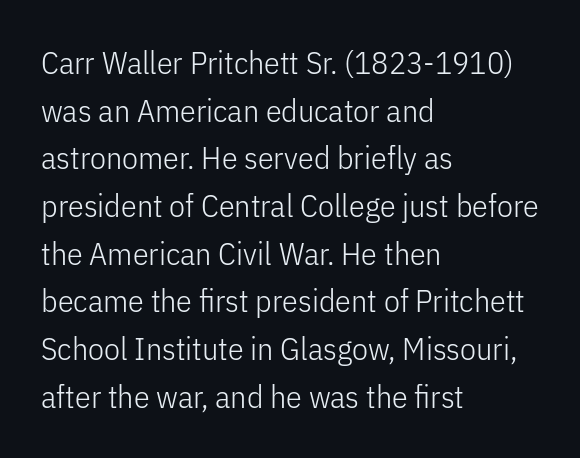
The rendering uses natural spacing where letterforms have individual widths. I'd call this a sans setting — the letters go barefoot. The lettering holds an erect, upright posture throughout. The typeface has the unassuming heft of standard copy or less.
